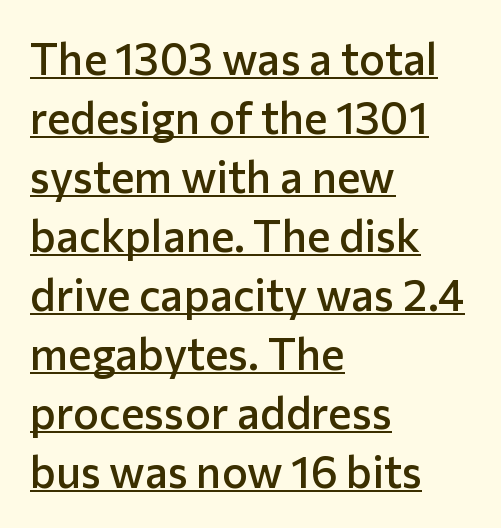
Q: Is the text bold? A: Semi-bold.
Q: Is the text italic (slanted)? A: No, it is upright.
Q: Is the typeface a serif or a sans-serif typeface? A: Sans-serif.
Q: Is the text underlined? A: Yes.
Q: How is the paragraph aligned? A: Left-aligned.
Q: Is the spacing between letters normal or unusually wide? A: Normal.
Q: Is the spacing between lines tight, normal or loose? A: Normal.
Q: Width (condensed, normal, or wide)? A: Normal.
Q: Stroke contrast? A: Low.
Q: x-height? A: Medium.
Q: Monospaced? A: No.
